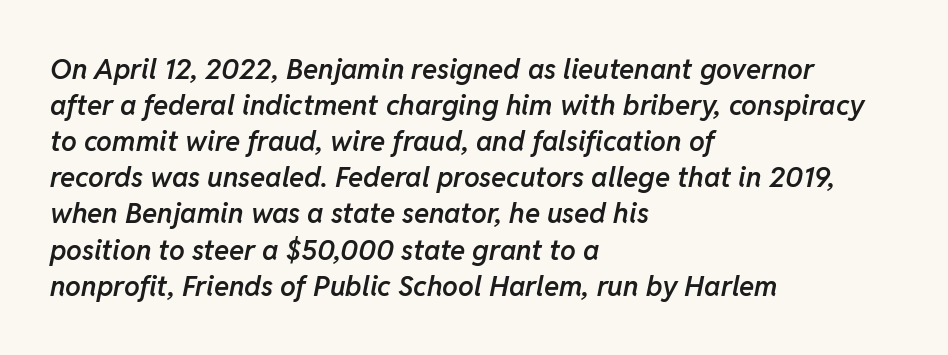
Q: Is the text bold? A: Semi-bold.
Q: Is the text italic (slanted)? A: Yes, it leans right by about 11 degrees.
Q: Is the text underlined? A: No.
Q: How is the paragraph aligned? A: Left-aligned.
Q: Is the spacing between letters normal or unusually wide? A: Normal.
Q: Is the spacing between lines tight, normal or loose? A: Normal.
Q: Width (condensed, normal, or wide)? A: Normal.
Q: Stroke contrast? A: Low.
Q: x-height? A: Medium.
Q: Monospaced? A: No.
